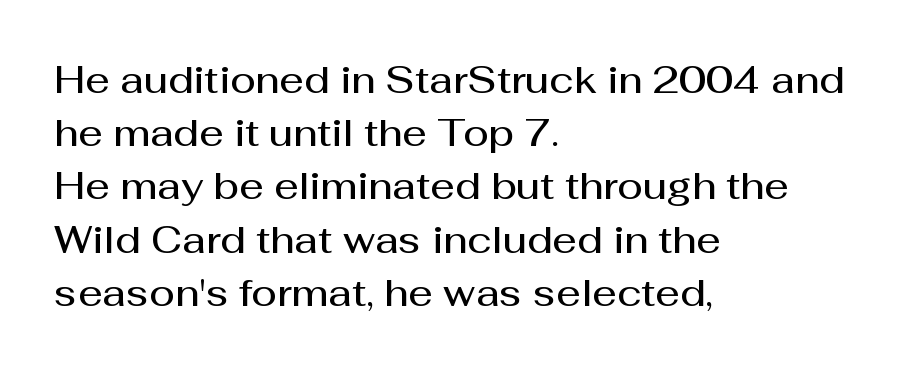
The image shows 38 px semibold sans-serif type, upright; set left-aligned, normal line spacing (1.4x), normal letter spacing, not underlined; medium stroke contrast and a medium x-height.
